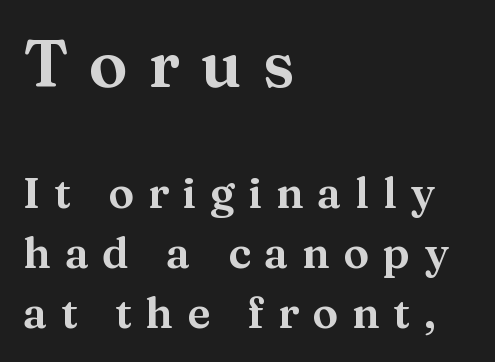
Q: Is the text italic (slanted)? A: No, it is upright.
Q: Is the typeface a serif or a sans-serif typeface? A: Serif.
Q: Is the text underlined? A: No.
Q: How is the paragraph aligned? A: Left-aligned.
Q: Is the spacing between letters normal or unusually wide? A: Unusually wide.
Q: Is the spacing between lines tight, normal or loose? A: Normal.
Q: Which block of text is set in a larger size, the first (top) or the second (bottom)? A: The first (top) one.
Q: Width (condensed, normal, or wide)? A: Wide.
Q: Stroke contrast? A: Medium.
Q: x-height? A: Medium.
Q: Monospaced? A: No.
